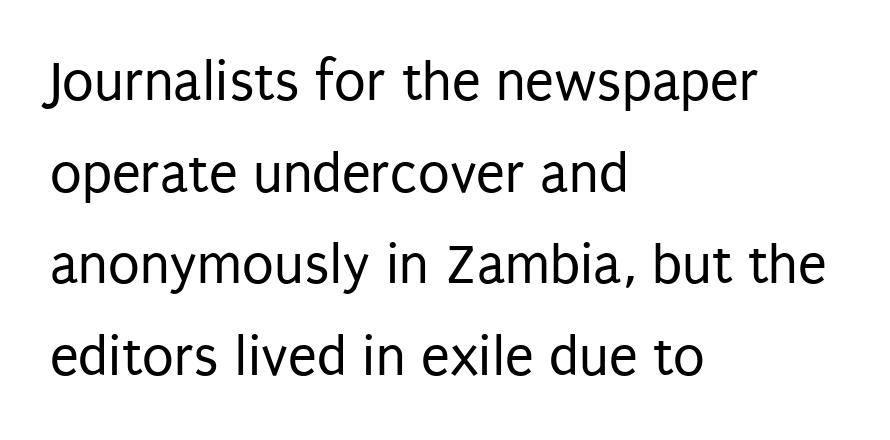
Each word holds together tightly as a unit, with standard inter-letter gaps. The letters advance in unequal steps, a hallmark of proportional type. Observe the absence of serifs on each vertical stroke in this sample. Line spacing here is normal. Just letters on the line, the space beneath them empty. Is there any slant? The stems are plumb.
